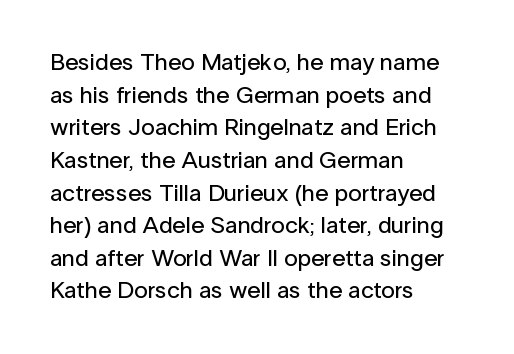
Q: Is the text italic (slanted)? A: No, it is upright.
Q: Is the text underlined? A: No.
Q: How is the paragraph aligned? A: Left-aligned.
Q: Is the spacing between letters normal or unusually wide? A: Normal.
Q: Is the spacing between lines tight, normal or loose? A: Normal.
